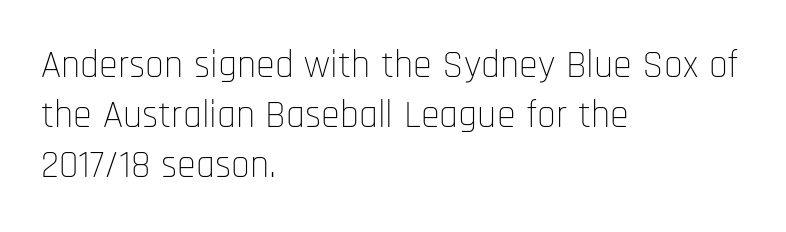
The image shows 38 px thin, condensed sans-serif type, upright; set left-aligned, normal line spacing (1.31x), normal letter spacing, not underlined; low stroke contrast and a large x-height.
